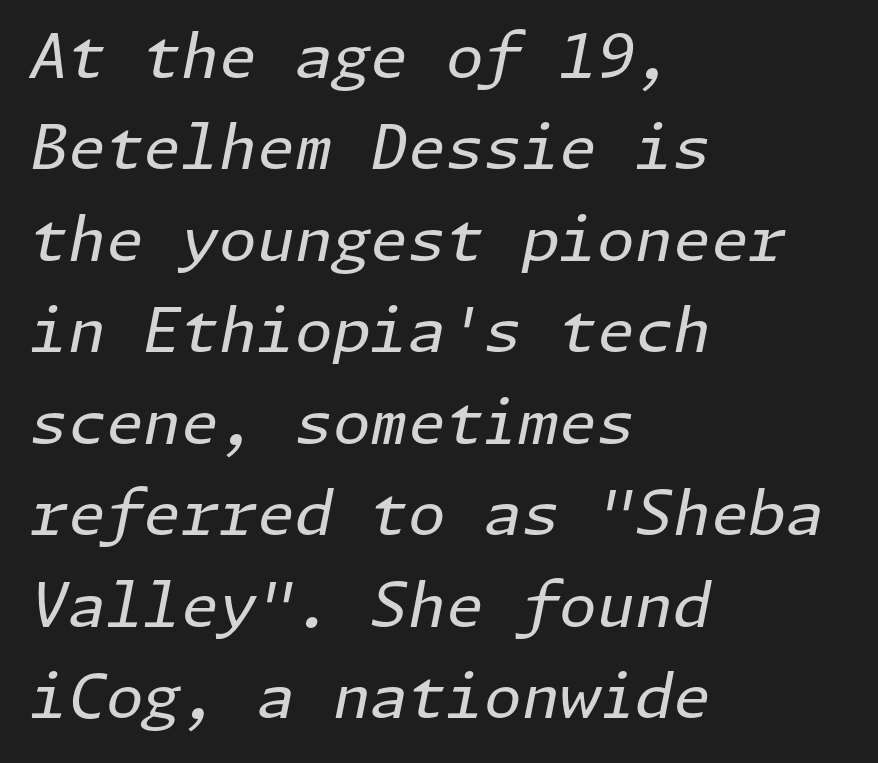
The image shows 61 px regular-weight type, italic (leaning right); set left-aligned, normal line spacing (1.5x), normal letter spacing, not underlined; low stroke contrast and a medium x-height.
